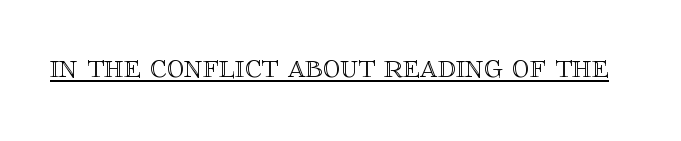
{"italic": "no", "width": "normal", "x_height": "large", "monospaced": "no", "underline": "yes", "letter_spacing": "normal", "letter_spacing_em": 0.0, "glyph_px": 35}
